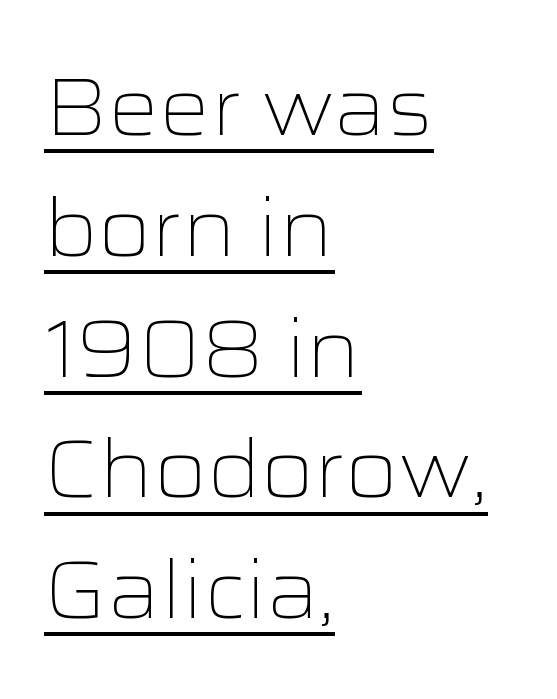
The image shows 80 px light, wide sans-serif type, upright; set left-aligned, normal line spacing (1.51x), normal letter spacing, underlined; low stroke contrast and a medium x-height.
